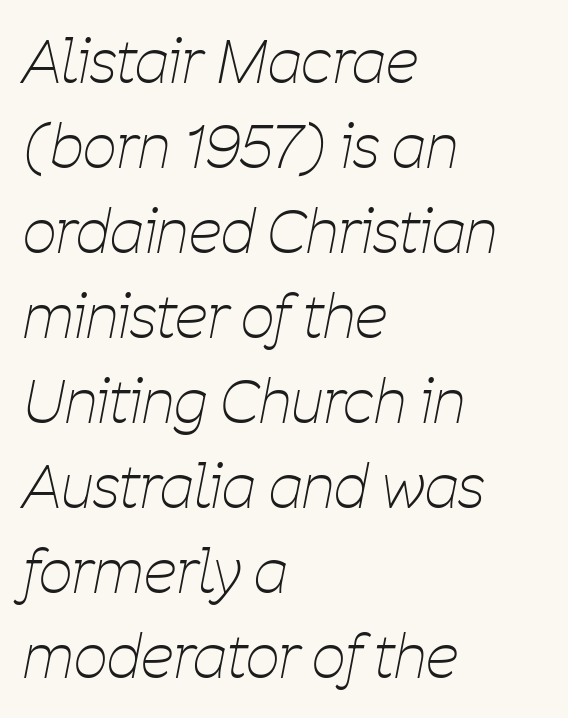
{"italic": "yes", "lean": "right", "slant_degrees": 11, "bold": "no", "weight": "thin", "width": "condensed", "stroke_contrast": "low", "x_height": "medium", "monospaced": "no", "underline": "no", "align": "left", "line_spacing": "normal", "line_spacing_ratio": 1.44, "letter_spacing": "normal", "letter_spacing_em": 0.0, "glyph_px": 59}
